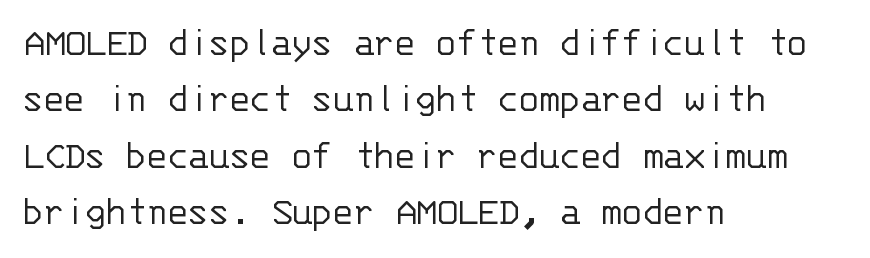
Horizontal alignment here is leftward, the default for most running prose. Is this a fixed-width face? Yes — each glyph sits in an identical cell. Stroke terminals: plain, sans-serif. Caption: standard tracking, unaltered. These lines were composed using upright roman letters. What's the leading like? Ordinary, nothing unusual.
